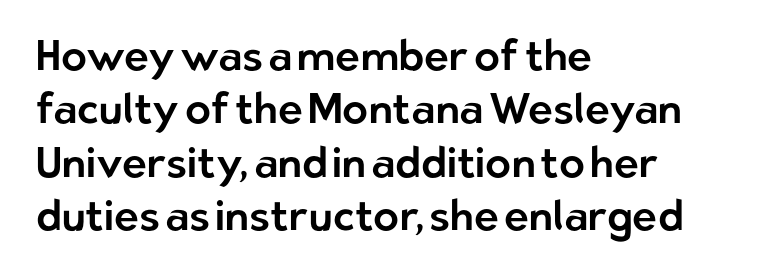
The image shows 42 px sans-serif type, upright; set left-aligned, normal line spacing (1.27x), normal letter spacing, not underlined; low stroke contrast and a medium x-height.
